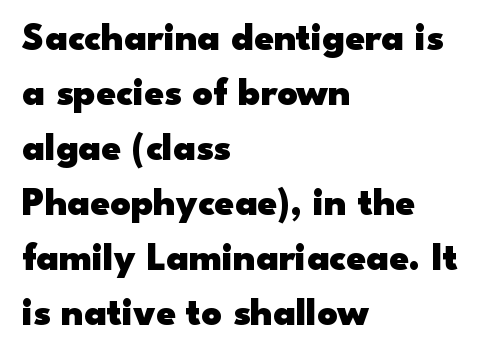
{"serif": "no", "italic": "no", "bold": "yes", "weight": "heavy", "width": "wide", "stroke_contrast": "low", "x_height": "small", "monospaced": "no", "underline": "no", "align": "left", "line_spacing": "normal", "line_spacing_ratio": 1.41, "letter_spacing": "normal", "letter_spacing_em": 0.0, "glyph_px": 39}
